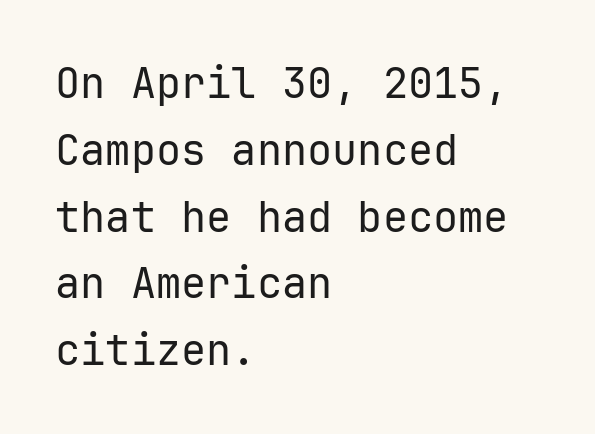
The image shows 42 px regular-weight sans-serif type, upright, monospaced; set left-aligned, normal line spacing (1.59x), normal letter spacing, not underlined; low stroke contrast and a medium x-height.
